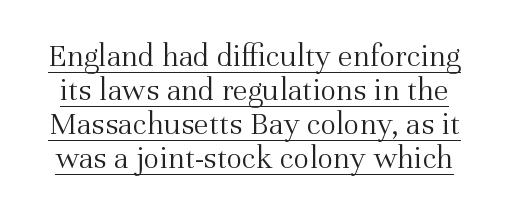
Q: Is the text bold? A: No.
Q: Is the text italic (slanted)? A: No, it is upright.
Q: Is the typeface a serif or a sans-serif typeface? A: Serif.
Q: Is the text underlined? A: Yes.
Q: Is the spacing between letters normal or unusually wide? A: Normal.
Q: Is the spacing between lines tight, normal or loose? A: Tight.
Q: Width (condensed, normal, or wide)? A: Normal.
Q: Stroke contrast? A: Medium.
Q: x-height? A: Medium.
Q: Monospaced? A: No.
